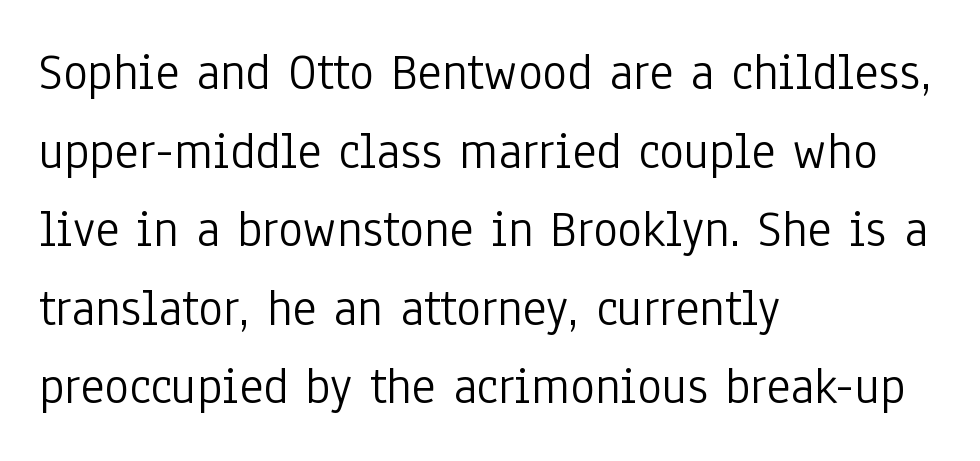
{"serif": "no", "italic": "no", "bold": "no", "weight": "light", "width": "condensed", "stroke_contrast": "low", "x_height": "medium", "monospaced": "no", "underline": "no", "align": "left", "line_spacing": "normal", "line_spacing_ratio": 1.51, "letter_spacing": "normal", "letter_spacing_em": 0.0, "glyph_px": 52}
